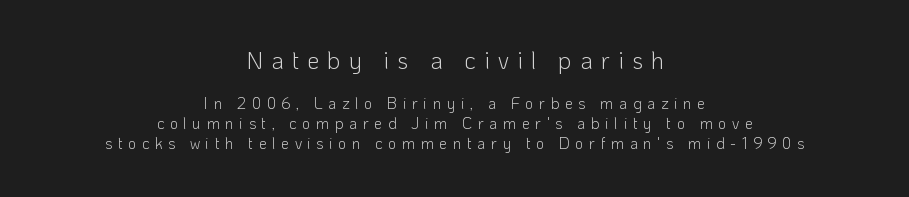
{"italic": "no", "bold": "no", "underline": "no", "align": "center", "line_spacing_ratio": 1.24, "letter_spacing": "wide", "letter_spacing_em": 0.34, "larger_block": "first", "size_ratio": 1.5, "glyph_px": 24}
